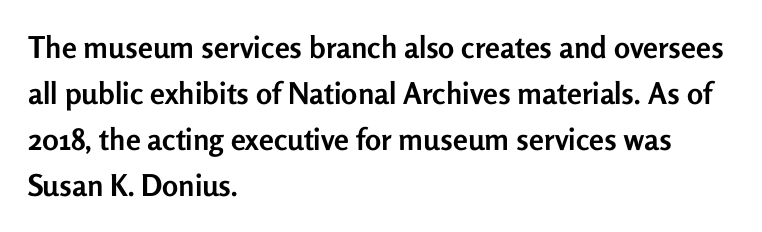
The passage shown is typeset with a sans-serif family. Which margin do the lines hug? The left one — the right edge is uneven. A normal amount of white space separates one row of letters from the next. The string is rendered with underlining switched off. The typesetting leans heavy: a genuine bold. Letter spacing: default.
